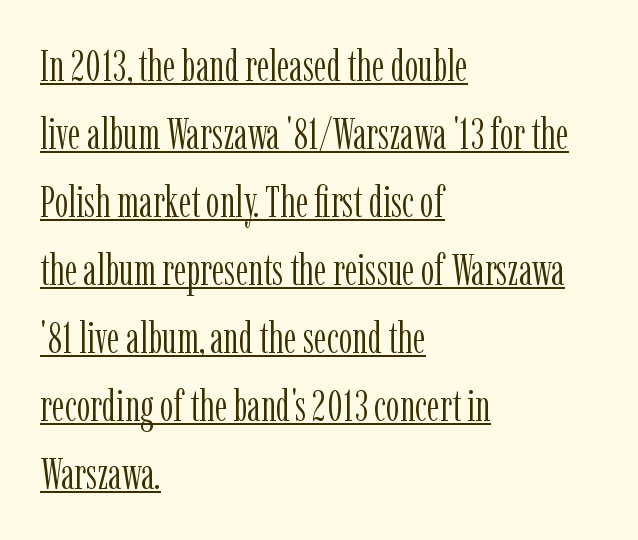
The image shows 43 px light, condensed serif type, upright; set left-aligned, normal line spacing (1.58x), normal letter spacing, underlined; low stroke contrast and a medium x-height.
